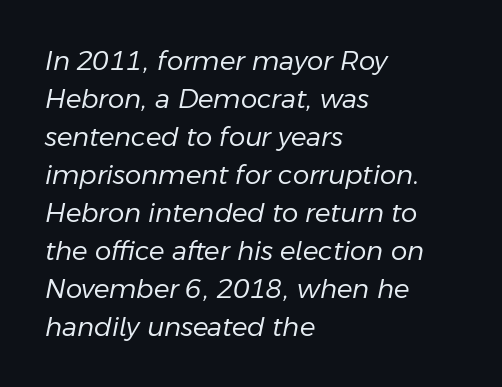
Q: Is the text bold? A: No.
Q: Is the text italic (slanted)? A: Yes, it leans right by about 11 degrees.
Q: Is the text underlined? A: No.
Q: How is the paragraph aligned? A: Left-aligned.
Q: Is the spacing between letters normal or unusually wide? A: Normal.
Q: Is the spacing between lines tight, normal or loose? A: Normal.
